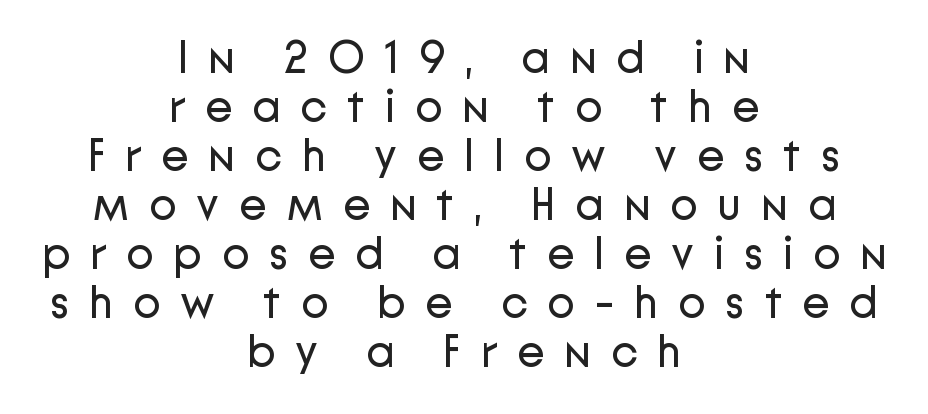
Q: Is the text bold? A: No.
Q: Is the text italic (slanted)? A: No, it is upright.
Q: Is the typeface a serif or a sans-serif typeface? A: Sans-serif.
Q: Is the text underlined? A: No.
Q: How is the paragraph aligned? A: Centered.
Q: Is the spacing between letters normal or unusually wide? A: Unusually wide.
Q: Is the spacing between lines tight, normal or loose? A: Tight.
Q: Width (condensed, normal, or wide)? A: Normal.
Q: Stroke contrast? A: Low.
Q: x-height? A: Medium.
Q: Monospaced? A: No.
